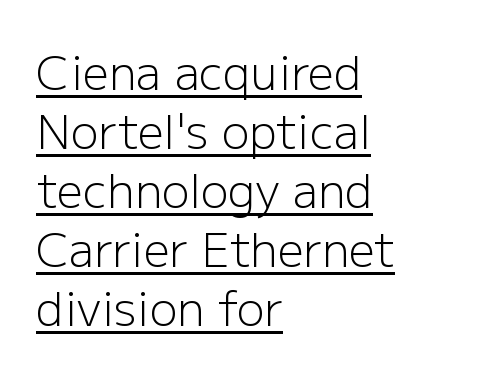
Q: Is the text bold? A: No.
Q: Is the text italic (slanted)? A: No, it is upright.
Q: Is the typeface a serif or a sans-serif typeface? A: Sans-serif.
Q: Is the text underlined? A: Yes.
Q: How is the paragraph aligned? A: Left-aligned.
Q: Is the spacing between letters normal or unusually wide? A: Normal.
Q: Is the spacing between lines tight, normal or loose? A: Normal.
Q: Width (condensed, normal, or wide)? A: Normal.
Q: Stroke contrast? A: Low.
Q: x-height? A: Medium.
Q: Monospaced? A: No.
